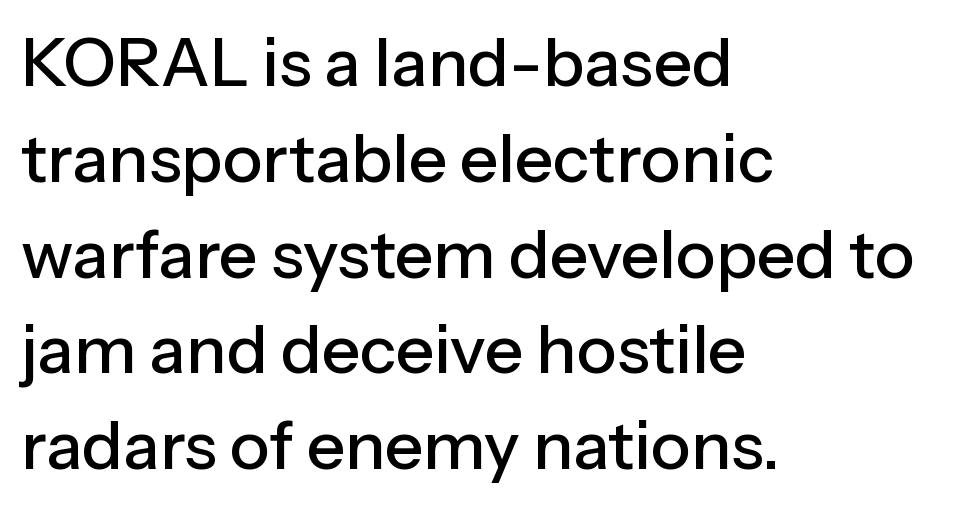
The image shows 67 px sans-serif type, upright; set left-aligned, normal line spacing (1.43x), normal letter spacing, not underlined; low stroke contrast and a medium x-height.
